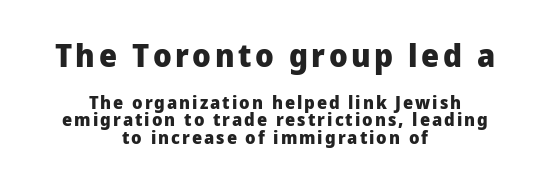
Do the characters align in a grid? No, the font is proportional. Letterform terminals end flat and unadorned throughout the passage. Tall strokes in this sample are plumb rather than angled. The baseline area is clear. Summary of vertical rhythm: compact, with narrow interline spacing. The font is running at its bold setting.
